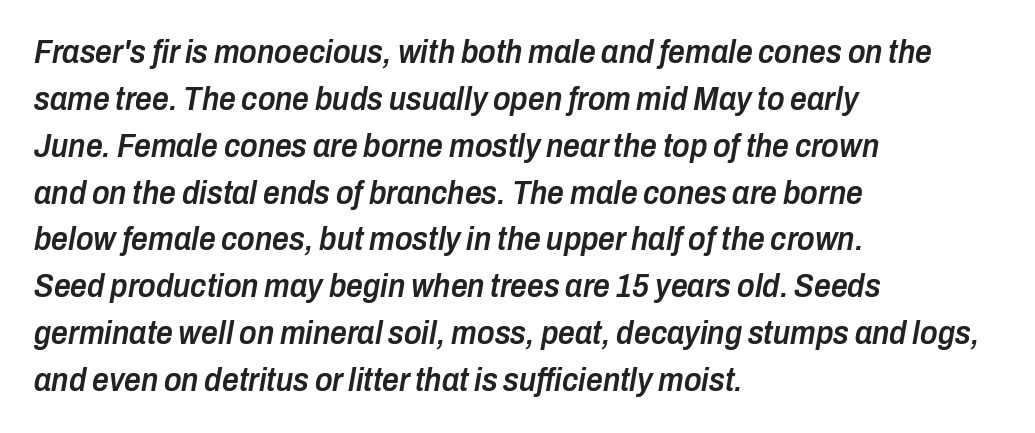
{"italic": "yes", "lean": "right", "slant_degrees": 10, "bold": "semi", "weight": "semibold", "width": "condensed", "stroke_contrast": "low", "x_height": "medium", "monospaced": "no", "underline": "no", "align": "left", "line_spacing": "normal", "line_spacing_ratio": 1.42, "letter_spacing": "normal", "letter_spacing_em": 0.0, "glyph_px": 33}
